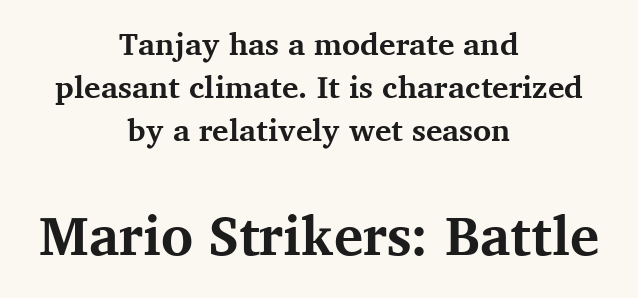
{"serif": "yes", "italic": "no", "bold": "yes", "weight": "bold", "width": "normal", "stroke_contrast": "medium", "x_height": "medium", "monospaced": "no", "underline": "no", "align": "center", "line_spacing": "normal", "line_spacing_ratio": 1.38, "letter_spacing": "normal", "letter_spacing_em": 0.0, "larger_block": "second", "size_ratio": 1.77, "glyph_px": 55}
